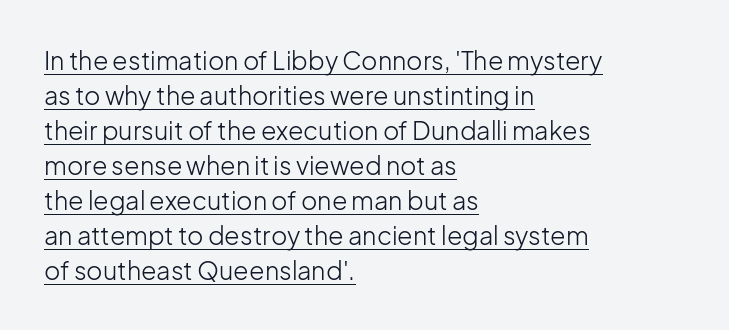
The image shows 25 px text type, upright; set left-aligned, normal line spacing (1.4x), normal letter spacing, underlined.
